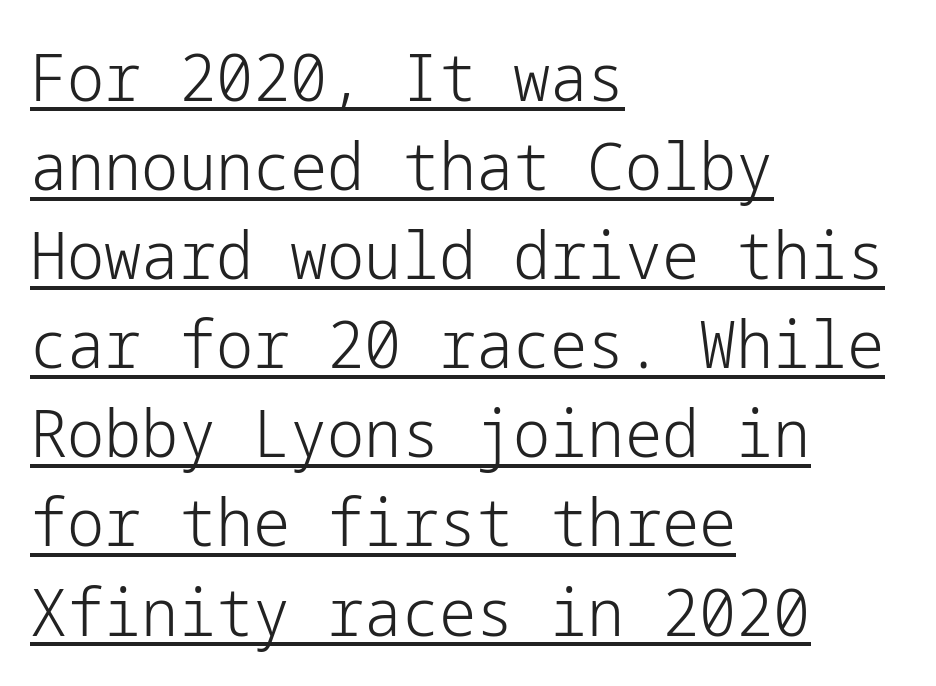
{"serif": "no", "italic": "no", "bold": "no", "weight": "light", "width": "normal", "stroke_contrast": "low", "x_height": "medium", "underline": "yes", "align": "left", "line_spacing": "normal", "line_spacing_ratio": 1.35, "letter_spacing": "normal", "letter_spacing_em": 0.0, "glyph_px": 66}
